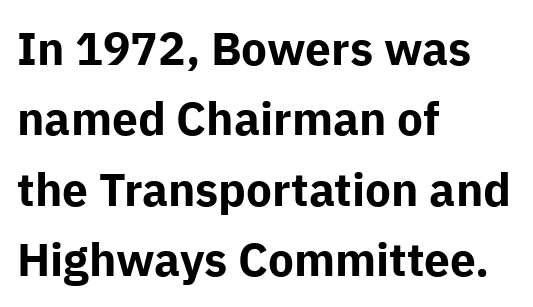
Q: Is the text bold? A: Yes.
Q: Is the text italic (slanted)? A: No, it is upright.
Q: Is the typeface a serif or a sans-serif typeface? A: Sans-serif.
Q: Is the text underlined? A: No.
Q: How is the paragraph aligned? A: Left-aligned.
Q: Is the spacing between letters normal or unusually wide? A: Normal.
Q: Is the spacing between lines tight, normal or loose? A: Normal.
Q: Width (condensed, normal, or wide)? A: Normal.
Q: Stroke contrast? A: Low.
Q: x-height? A: Medium.
Q: Monospaced? A: No.
